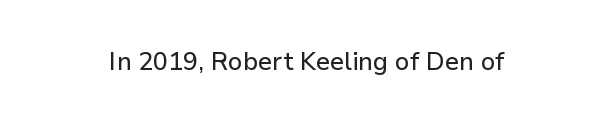
If you drew a line through each stem, it would be perfectly vertical. Characters follow at the spacing the type designer built in. The words here are not underlined.
